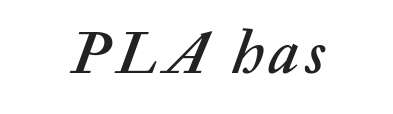
{"italic": "yes", "lean": "right", "slant_degrees": 20, "width": "normal", "stroke_contrast": "low", "x_height": "medium", "monospaced": "no", "underline": "no", "glyph_px": 61}
